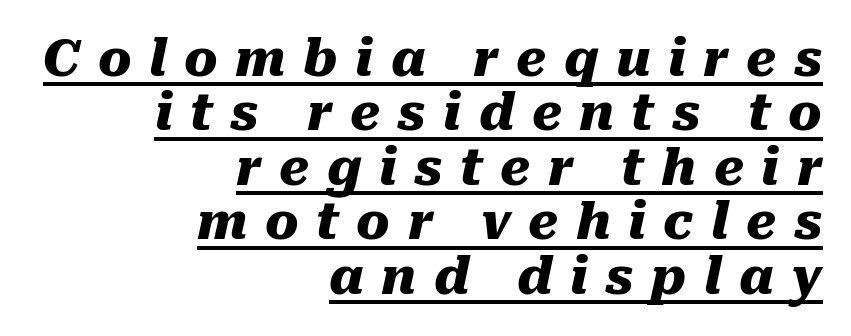
Q: Is the text bold? A: Yes.
Q: Is the text italic (slanted)? A: Yes, it leans right by about 10 degrees.
Q: Is the text underlined? A: Yes.
Q: How is the paragraph aligned? A: Right-aligned.
Q: Is the spacing between letters normal or unusually wide? A: Unusually wide.
Q: Is the spacing between lines tight, normal or loose? A: Tight.
Q: Width (condensed, normal, or wide)? A: Normal.
Q: Stroke contrast? A: Medium.
Q: x-height? A: Medium.
Q: Monospaced? A: No.
